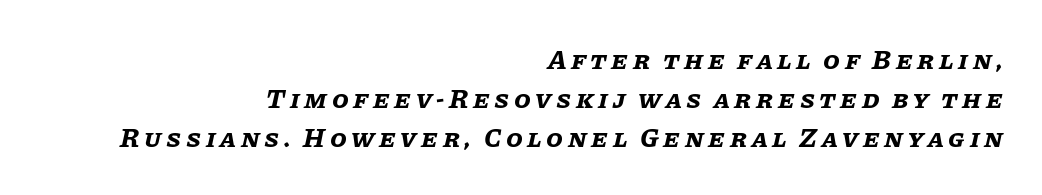
Q: Is the text bold? A: Yes.
Q: Is the text italic (slanted)? A: Yes, it leans right by about 11 degrees.
Q: Is the text underlined? A: No.
Q: How is the paragraph aligned? A: Right-aligned.
Q: Is the spacing between lines tight, normal or loose? A: Normal.
